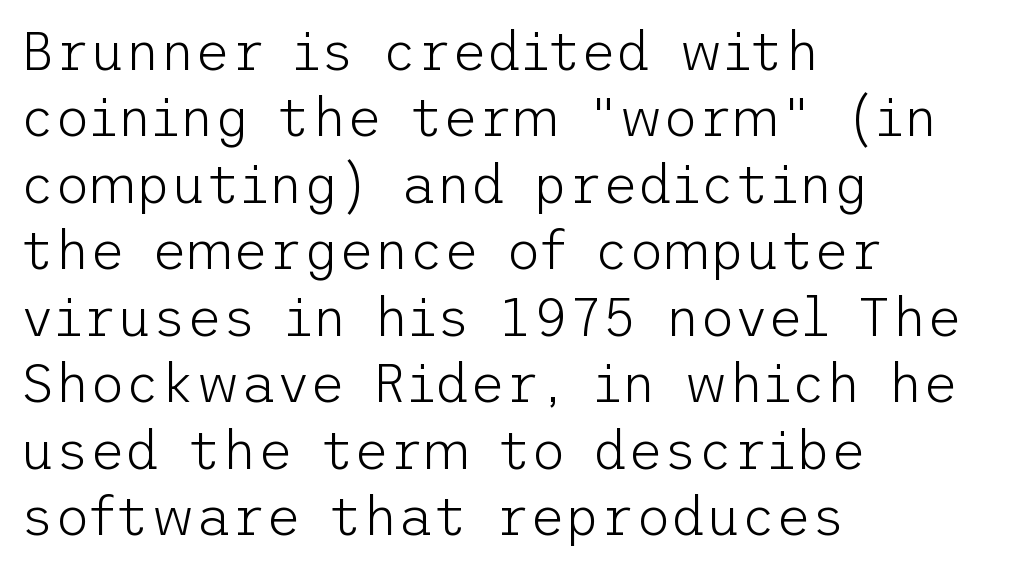
{"serif": "no", "italic": "no", "bold": "no", "weight": "light", "width": "normal", "stroke_contrast": "low", "x_height": "medium", "underline": "no", "align": "left", "line_spacing_ratio": 1.23, "letter_spacing": "normal", "letter_spacing_em": 0.0, "glyph_px": 54}
